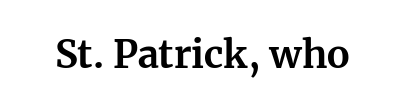
{"serif": "yes", "italic": "no", "bold": "yes", "weight": "bold", "width": "normal", "stroke_contrast": "medium", "x_height": "medium", "monospaced": "no", "underline": "no", "letter_spacing": "normal", "letter_spacing_em": 0.0, "glyph_px": 38}
